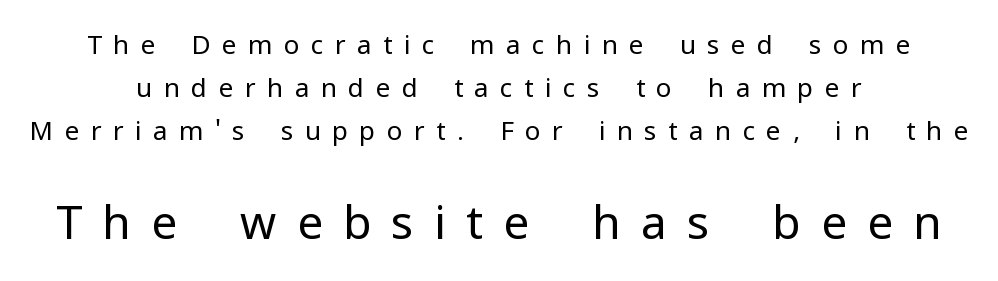
The letters advance in unequal steps, a hallmark of proportional type. Stems and bowls with no extra thickness — not bold. Does the type have serifs? No, each stem ends abruptly. Does the bottom block carry the larger type? Yes, it does.
